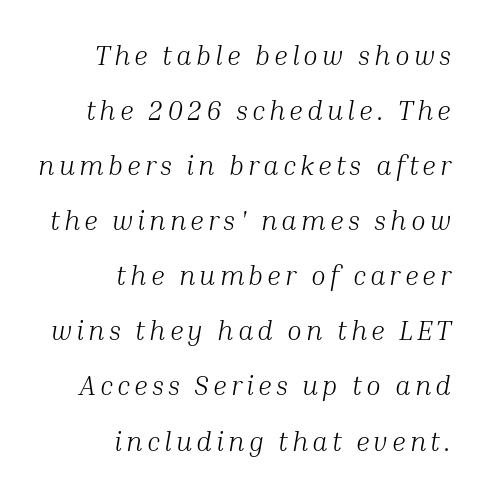
The image shows 27 px text type, italic (leaning right); set right-aligned, loose line spacing (2.04x), not underlined.
